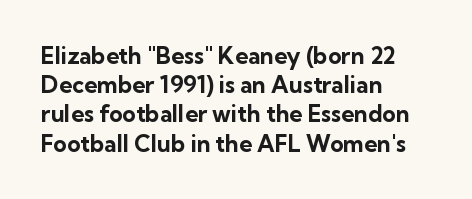
{"italic": "no", "bold": "yes", "underline": "no", "align": "left", "line_spacing": "normal", "line_spacing_ratio": 1.27, "letter_spacing": "normal", "letter_spacing_em": 0.0, "glyph_px": 23}
